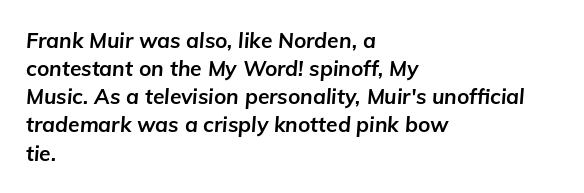
Q: Is the text bold? A: Yes.
Q: Is the text italic (slanted)? A: Yes, it leans right by about 5 degrees.
Q: Is the text underlined? A: No.
Q: How is the paragraph aligned? A: Left-aligned.
Q: Is the spacing between letters normal or unusually wide? A: Normal.
Q: Is the spacing between lines tight, normal or loose? A: Normal.
